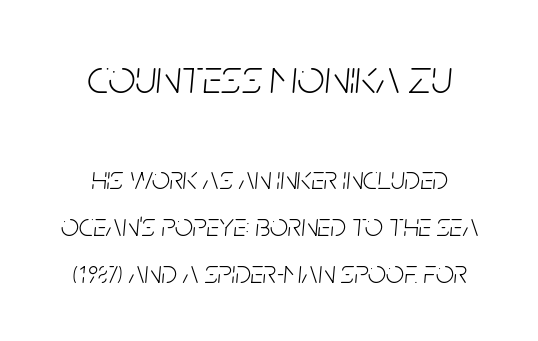
Q: Is the text bold? A: No.
Q: Is the text italic (slanted)? A: Yes, it leans right by about 5 degrees.
Q: Is the text underlined? A: No.
Q: How is the paragraph aligned? A: Centered.
Q: Is the spacing between letters normal or unusually wide? A: Normal.
Q: Is the spacing between lines tight, normal or loose? A: Normal.
Q: Which block of text is set in a larger size, the first (top) or the second (bottom)? A: The first (top) one.
Q: Width (condensed, normal, or wide)? A: Condensed.
Q: Stroke contrast? A: Low.
Q: x-height? A: Large.
Q: Monospaced? A: No.
